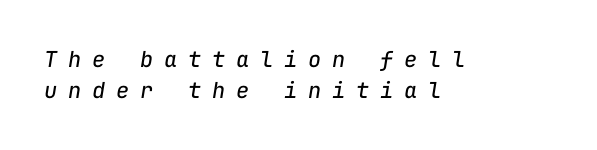
{"italic": "yes", "lean": "right", "slant_degrees": 9, "bold": "no", "underline": "no", "align": "left", "line_spacing": "normal", "line_spacing_ratio": 1.41, "letter_spacing": "wide", "letter_spacing_em": 0.49, "glyph_px": 22}
